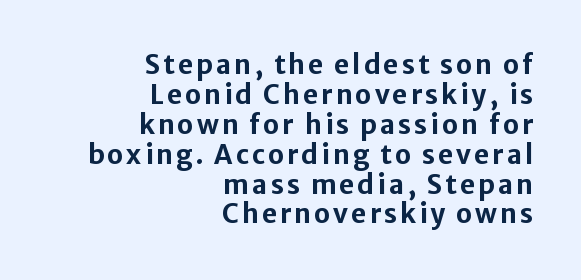
Q: Is the text bold? A: Yes.
Q: Is the text italic (slanted)? A: No, it is upright.
Q: Is the text underlined? A: No.
Q: How is the paragraph aligned? A: Right-aligned.
Q: Is the spacing between lines tight, normal or loose? A: Tight.
